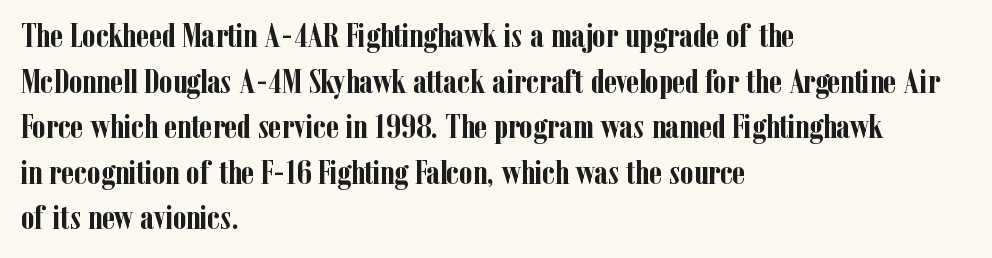
{"serif": "yes", "italic": "no", "bold": "yes", "weight": "semibold", "width": "condensed", "stroke_contrast": "low", "x_height": "medium", "monospaced": "no", "underline": "no", "align": "left", "line_spacing": "normal", "line_spacing_ratio": 1.34, "letter_spacing": "normal", "letter_spacing_em": 0.0, "glyph_px": 34}
